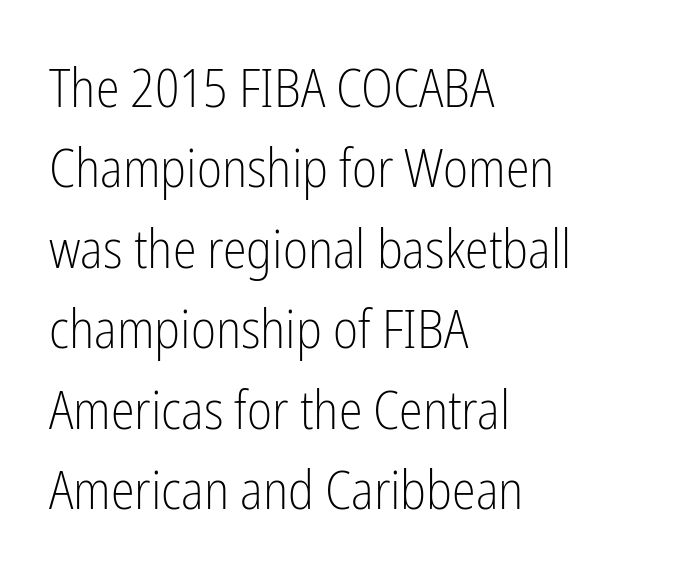
Q: Is the text bold? A: No.
Q: Is the text italic (slanted)? A: No, it is upright.
Q: Is the typeface a serif or a sans-serif typeface? A: Sans-serif.
Q: Is the text underlined? A: No.
Q: How is the paragraph aligned? A: Left-aligned.
Q: Is the spacing between letters normal or unusually wide? A: Normal.
Q: Is the spacing between lines tight, normal or loose? A: Normal.
Q: Width (condensed, normal, or wide)? A: Condensed.
Q: Stroke contrast? A: Low.
Q: x-height? A: Medium.
Q: Monospaced? A: No.
